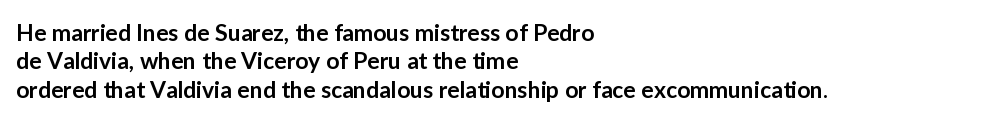
{"italic": "no", "bold": "semi", "underline": "no", "align": "left", "line_spacing_ratio": 1.23, "letter_spacing": "normal", "letter_spacing_em": 0.0, "glyph_px": 23}
